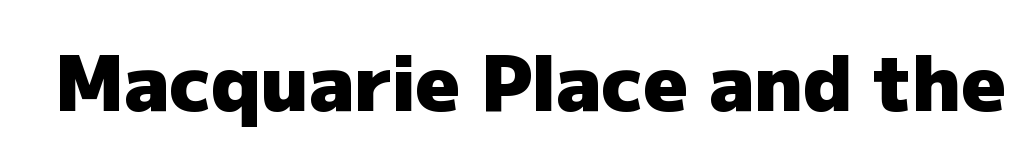
The image shows 78 px heavy sans-serif type, upright; set normal letter spacing, not underlined; low stroke contrast and a medium x-height.
